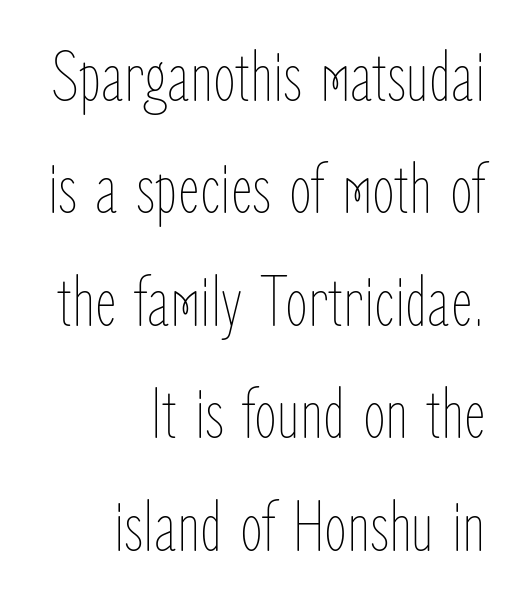
The image shows 74 px thin, condensed type, upright; set right-aligned, normal line spacing (1.52x), normal letter spacing, not underlined; low stroke contrast and a medium x-height.
